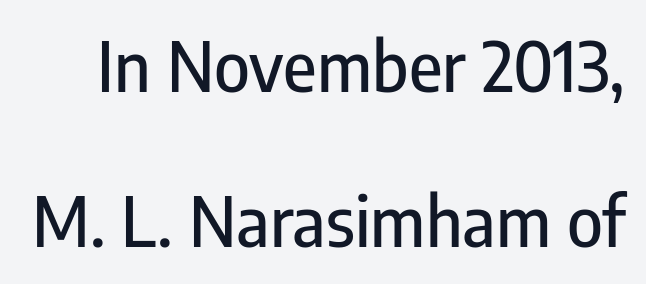
Q: Is the text italic (slanted)? A: No, it is upright.
Q: Is the typeface a serif or a sans-serif typeface? A: Sans-serif.
Q: Is the text underlined? A: No.
Q: Is the spacing between letters normal or unusually wide? A: Normal.
Q: Is the spacing between lines tight, normal or loose? A: Loose.
Q: Width (condensed, normal, or wide)? A: Condensed.
Q: Stroke contrast? A: Low.
Q: x-height? A: Medium.
Q: Monospaced? A: No.
